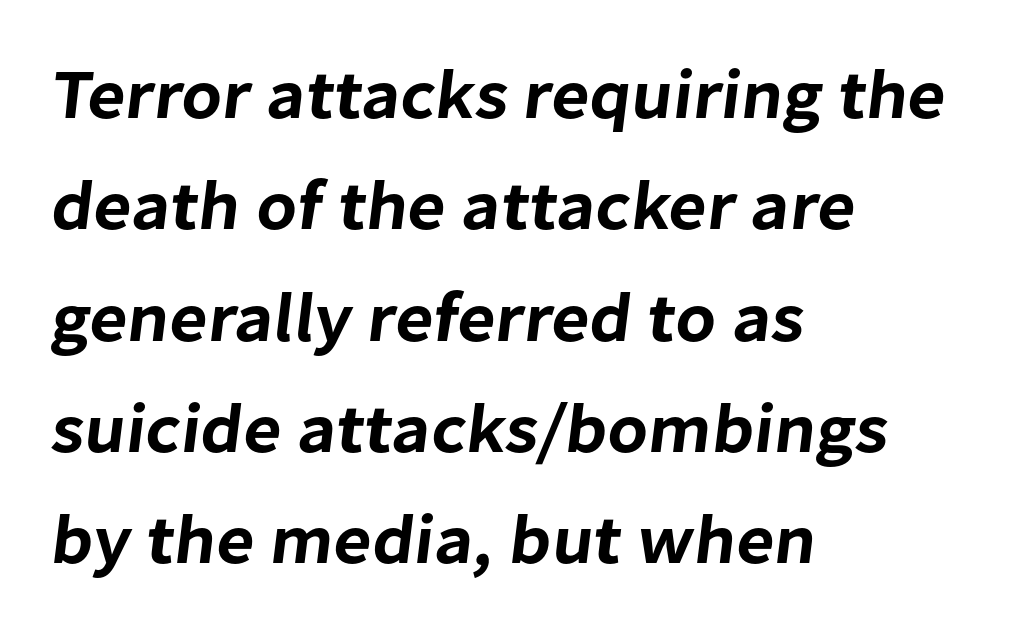
Q: Is the typeface a serif or a sans-serif typeface? A: Sans-serif.
Q: Is the text underlined? A: No.
Q: How is the paragraph aligned? A: Left-aligned.
Q: Is the spacing between letters normal or unusually wide? A: Normal.
Q: Is the spacing between lines tight, normal or loose? A: Normal.
Q: Width (condensed, normal, or wide)? A: Normal.
Q: Stroke contrast? A: Low.
Q: x-height? A: Medium.
Q: Monospaced? A: No.
